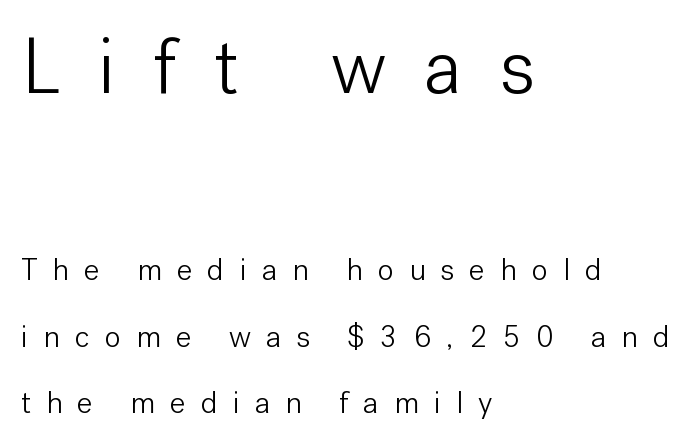
{"serif": "no", "italic": "no", "bold": "no", "weight": "light", "width": "normal", "stroke_contrast": "low", "x_height": "medium", "monospaced": "no", "underline": "no", "align": "left", "line_spacing": "loose", "line_spacing_ratio": 2.15, "letter_spacing": "wide", "letter_spacing_em": 0.48, "larger_block": "first", "size_ratio": 2.52, "glyph_px": 78}
